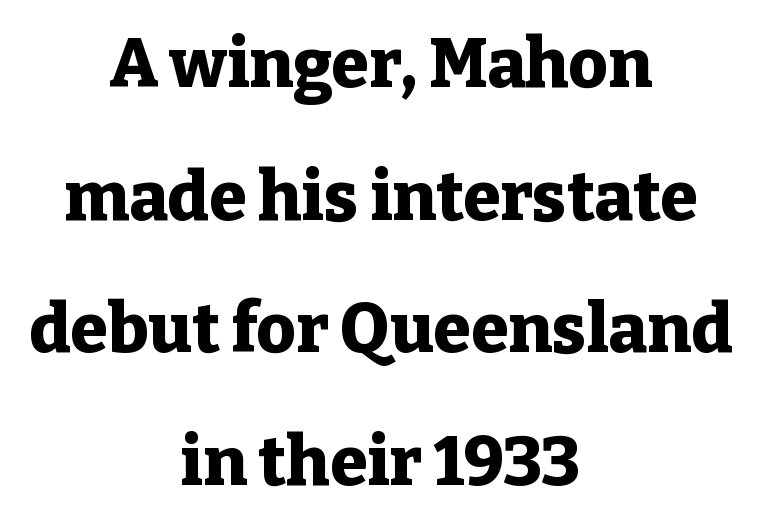
Nothing unusual about the tracking: characters are spaced as the font intends. The foot of each line stays bare and open. Nope, not italic — everything's standing straight. Centered paragraph, ragged on both sides. In terms of letterform style, serifs are clearly present.
